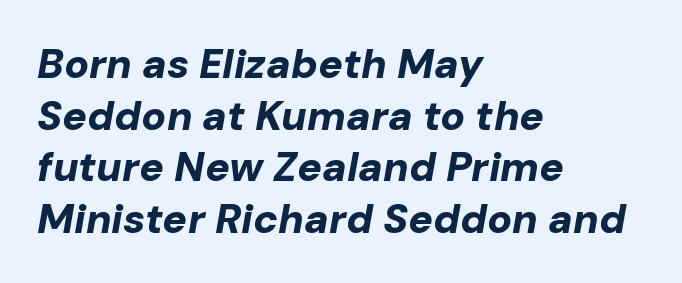
{"italic": "yes", "lean": "right", "slant_degrees": 10, "bold": "yes", "weight": "bold", "width": "normal", "stroke_contrast": "low", "x_height": "medium", "monospaced": "no", "underline": "no", "align": "left", "line_spacing": "normal", "line_spacing_ratio": 1.26, "letter_spacing": "normal", "letter_spacing_em": 0.0, "glyph_px": 41}
